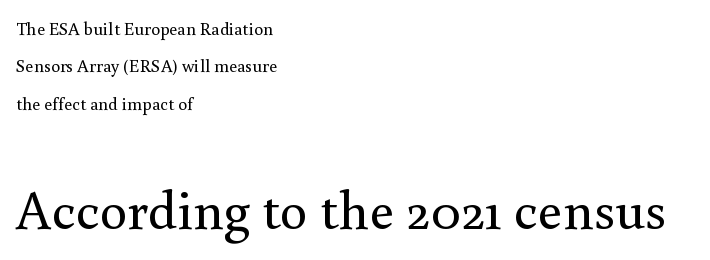
The letters sit at their default tracking, neither squeezed nor spread. Stroke terminals: seriffed. The vertical gap from one line to the next is large. Style check: upright.
